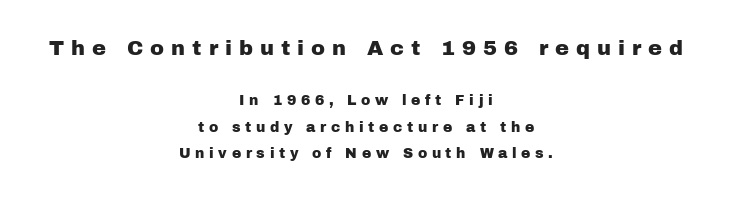
Which chunk is bigger? The first one — the top block dwarfs the bottom. Style check: upright. These lines stand farther apart than default settings would place them. Just letters on the line, the space beneath them empty. The tracking reads as deliberately expanded to a designer's eye. In CSS terms this would be text-align: center.
